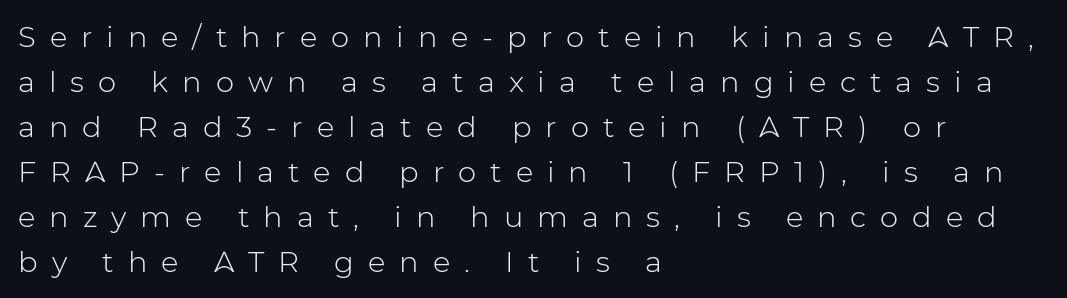
Q: Is the text bold? A: No.
Q: Is the text italic (slanted)? A: No, it is upright.
Q: Is the typeface a serif or a sans-serif typeface? A: Sans-serif.
Q: Is the text underlined? A: No.
Q: How is the paragraph aligned? A: Left-aligned.
Q: Is the spacing between letters normal or unusually wide? A: Unusually wide.
Q: Is the spacing between lines tight, normal or loose? A: Normal.
Q: Width (condensed, normal, or wide)? A: Normal.
Q: Stroke contrast? A: Low.
Q: x-height? A: Medium.
Q: Monospaced? A: No.
